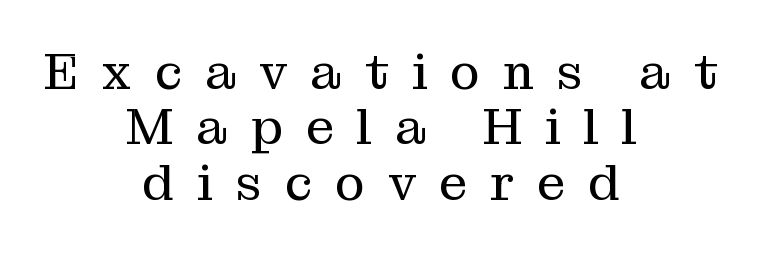
Q: Is the text bold? A: No.
Q: Is the text italic (slanted)? A: No, it is upright.
Q: Is the typeface a serif or a sans-serif typeface? A: Serif.
Q: Is the text underlined? A: No.
Q: How is the paragraph aligned? A: Centered.
Q: Is the spacing between letters normal or unusually wide? A: Unusually wide.
Q: Is the spacing between lines tight, normal or loose? A: Tight.
Q: Width (condensed, normal, or wide)? A: Normal.
Q: Stroke contrast? A: Medium.
Q: x-height? A: Medium.
Q: Monospaced? A: No.
